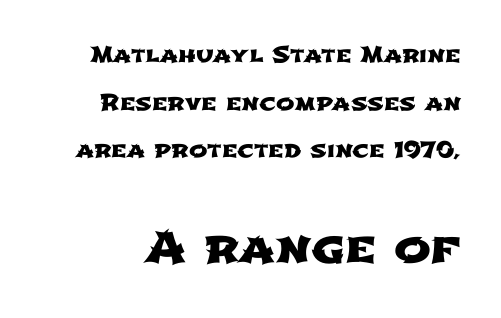
{"serif": "no", "width": "wide", "stroke_contrast": "low", "x_height": "medium", "monospaced": "no", "underline": "no", "line_spacing": "loose", "line_spacing_ratio": 2.17, "letter_spacing": "normal", "letter_spacing_em": 0.0, "larger_block": "second", "size_ratio": 2.0, "glyph_px": 44}
